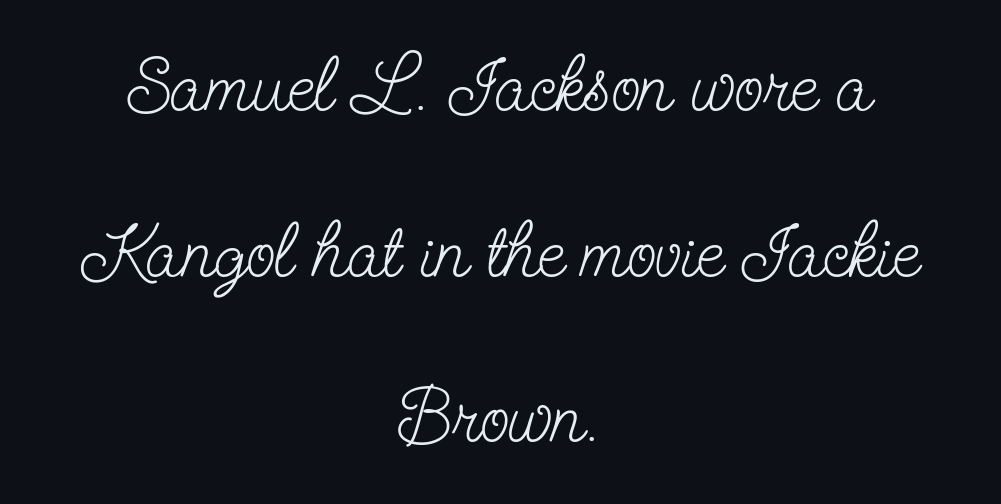
Q: Is the text bold? A: No.
Q: Is the text italic (slanted)? A: Yes.
Q: Is the typeface a serif or a sans-serif typeface? A: Serif.
Q: Is the text underlined? A: No.
Q: How is the paragraph aligned? A: Centered.
Q: Is the spacing between letters normal or unusually wide? A: Normal.
Q: Is the spacing between lines tight, normal or loose? A: Loose.
Q: Width (condensed, normal, or wide)? A: Condensed.
Q: Stroke contrast? A: Low.
Q: x-height? A: Small.
Q: Monospaced? A: No.
